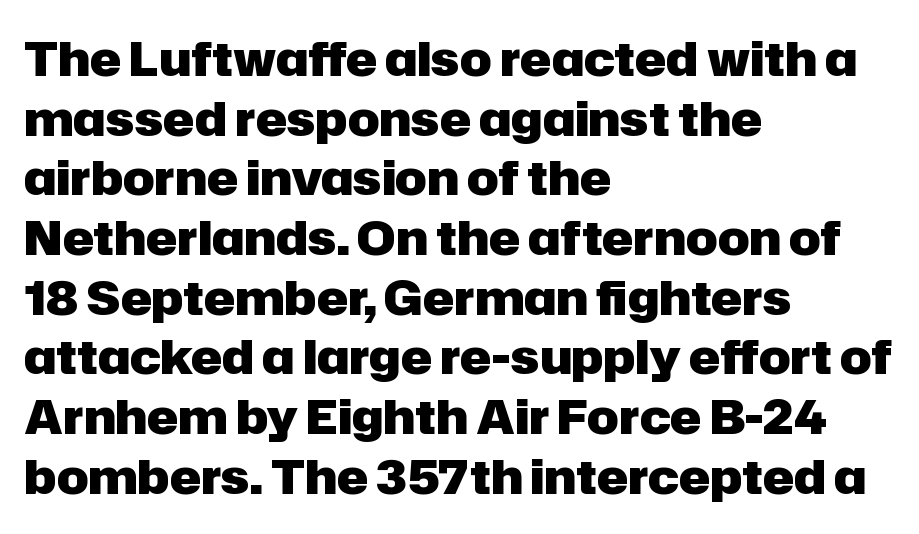
Q: Is the text bold? A: Yes.
Q: Is the text italic (slanted)? A: No, it is upright.
Q: Is the typeface a serif or a sans-serif typeface? A: Sans-serif.
Q: Is the text underlined? A: No.
Q: How is the paragraph aligned? A: Left-aligned.
Q: Is the spacing between letters normal or unusually wide? A: Normal.
Q: Is the spacing between lines tight, normal or loose? A: Normal.
Q: Width (condensed, normal, or wide)? A: Normal.
Q: Stroke contrast? A: Low.
Q: x-height? A: Medium.
Q: Monospaced? A: No.
